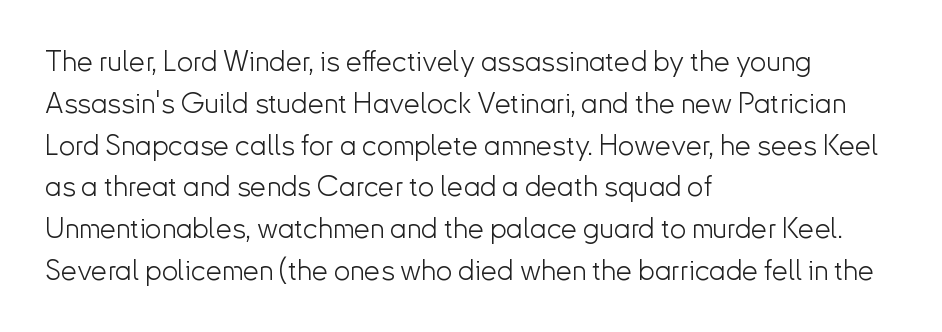
{"serif": "no", "italic": "no", "bold": "no", "weight": "light", "width": "normal", "stroke_contrast": "low", "x_height": "small", "monospaced": "no", "underline": "no", "align": "left", "line_spacing": "normal", "line_spacing_ratio": 1.44, "letter_spacing": "normal", "letter_spacing_em": 0.0, "glyph_px": 29}
